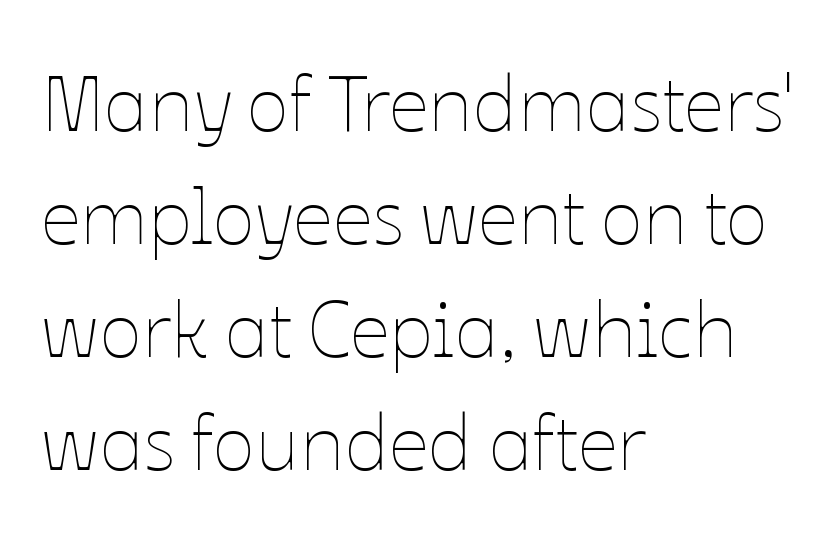
{"italic": "no", "bold": "no", "weight": "thin", "width": "normal", "stroke_contrast": "low", "x_height": "medium", "monospaced": "no", "underline": "no", "align": "left", "line_spacing": "normal", "line_spacing_ratio": 1.43, "letter_spacing": "normal", "letter_spacing_em": 0.0, "glyph_px": 79}
